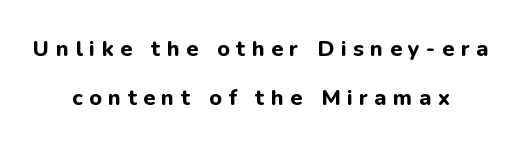
Q: Is the text bold? A: Yes.
Q: Is the text italic (slanted)? A: No, it is upright.
Q: Is the text underlined? A: No.
Q: How is the paragraph aligned? A: Centered.
Q: Is the spacing between letters normal or unusually wide? A: Unusually wide.
Q: Is the spacing between lines tight, normal or loose? A: Loose.
